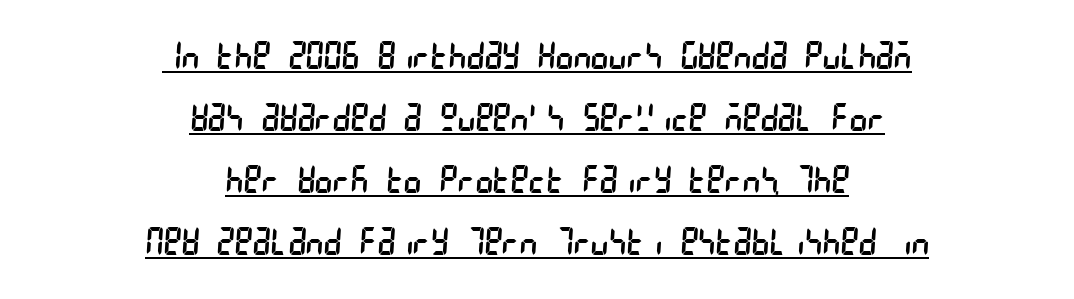
Q: Is the text bold? A: No.
Q: Is the typeface a serif or a sans-serif typeface? A: Sans-serif.
Q: Is the text underlined? A: Yes.
Q: How is the paragraph aligned? A: Centered.
Q: Is the spacing between letters normal or unusually wide? A: Normal.
Q: Is the spacing between lines tight, normal or loose? A: Normal.
Q: Width (condensed, normal, or wide)? A: Condensed.
Q: Stroke contrast? A: Low.
Q: x-height? A: Large.
